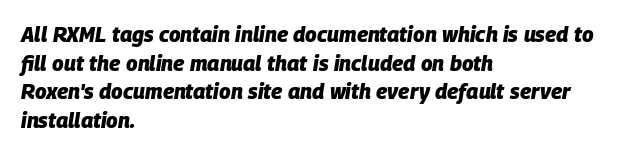
Reading down the block, your eye returns to a fixed left position each line. Italic? Definitely — the glyphs are oblique. The space beneath each line is pristine and unruled. Heavy, bold letterforms. Tracking value appears to be zero — textbook default spacing.
